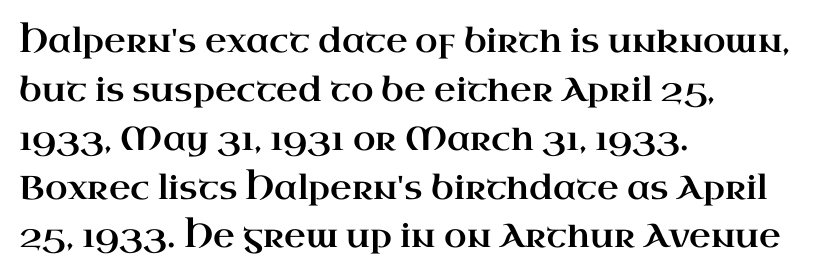
Q: Is the text italic (slanted)? A: No, it is upright.
Q: Is the typeface a serif or a sans-serif typeface? A: Serif.
Q: Is the text underlined? A: No.
Q: How is the paragraph aligned? A: Left-aligned.
Q: Is the spacing between letters normal or unusually wide? A: Normal.
Q: Is the spacing between lines tight, normal or loose? A: Normal.
Q: Width (condensed, normal, or wide)? A: Wide.
Q: Stroke contrast? A: High.
Q: x-height? A: Small.
Q: Monospaced? A: No.
